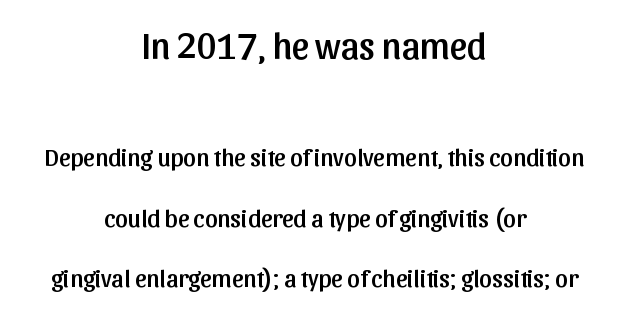
{"serif": "no", "italic": "no", "width": "normal", "stroke_contrast": "low", "x_height": "medium", "monospaced": "no", "underline": "no", "align": "center", "line_spacing": "loose", "line_spacing_ratio": 2.42, "letter_spacing": "normal", "letter_spacing_em": 0.0, "larger_block": "first", "size_ratio": 1.48, "glyph_px": 37}
